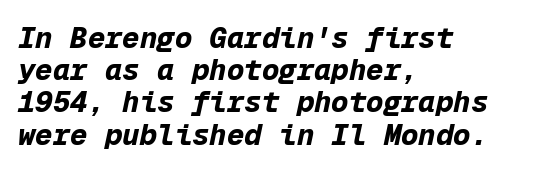
{"italic": "yes", "lean": "right", "slant_degrees": 12, "bold": "yes", "weight": "bold", "width": "normal", "stroke_contrast": "low", "x_height": "medium", "monospaced": "yes", "underline": "no", "align": "left", "line_spacing": "tight", "line_spacing_ratio": 1.11, "letter_spacing": "normal", "letter_spacing_em": 0.0, "glyph_px": 29}
